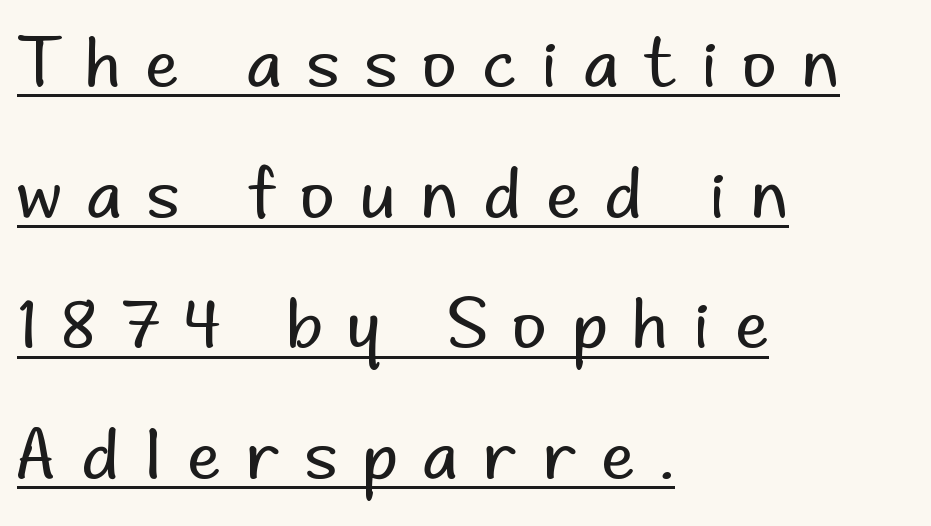
{"serif": "no", "italic": "no", "bold": "no", "weight": "regular", "width": "normal", "stroke_contrast": "low", "x_height": "small", "monospaced": "no", "underline": "yes", "align": "left", "line_spacing": "loose", "line_spacing_ratio": 1.95, "letter_spacing": "wide", "letter_spacing_em": 0.38, "glyph_px": 67}
